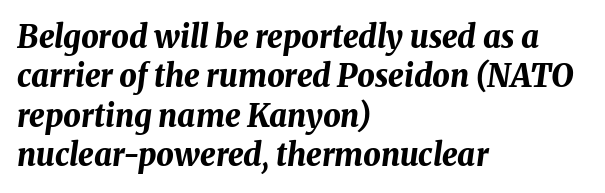
{"italic": "yes", "lean": "right", "slant_degrees": 8, "bold": "yes", "weight": "bold", "width": "normal", "stroke_contrast": "medium", "x_height": "medium", "monospaced": "no", "underline": "no", "align": "left", "line_spacing": "normal", "line_spacing_ratio": 1.27, "letter_spacing": "normal", "letter_spacing_em": 0.0, "glyph_px": 31}
